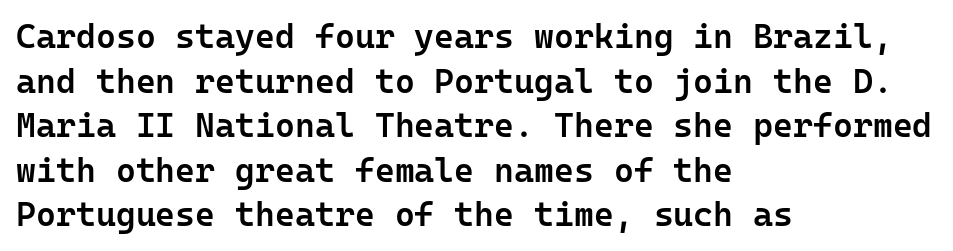
{"serif": "no", "italic": "no", "bold": "semi", "weight": "semibold", "width": "normal", "stroke_contrast": "low", "x_height": "medium", "monospaced": "yes", "underline": "no", "align": "left", "line_spacing": "normal", "line_spacing_ratio": 1.31, "letter_spacing": "normal", "letter_spacing_em": 0.0, "glyph_px": 34}
